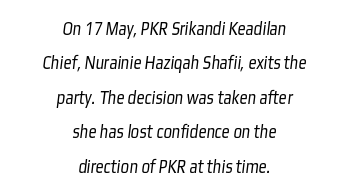
The image shows 20 px text type; set centered, line spacing 1.72x, normal letter spacing, not underlined.
